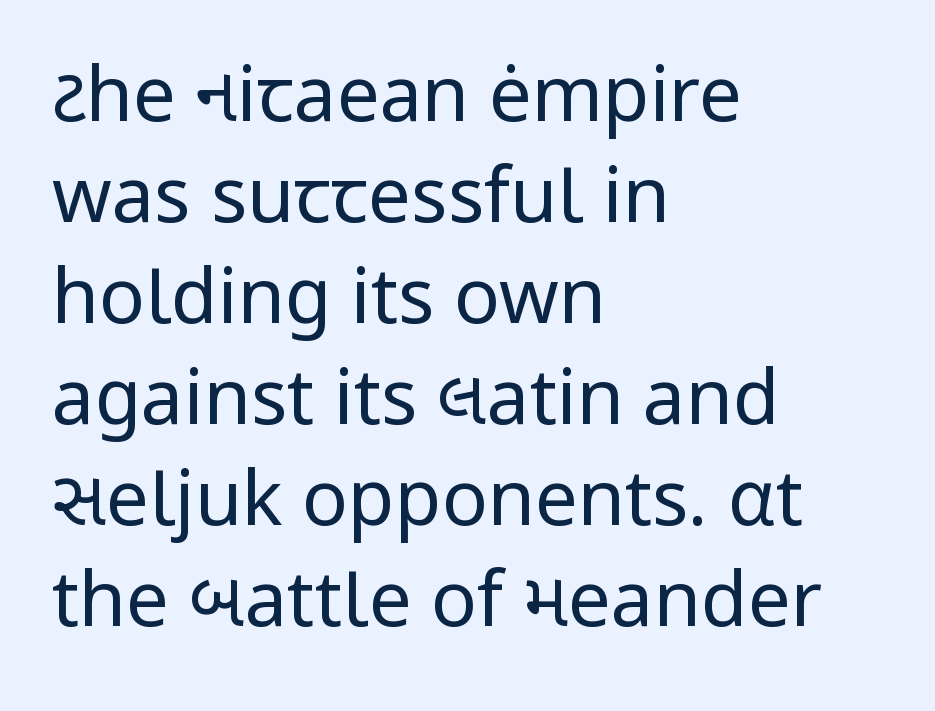
Leading: standard. In CSS terms this would be text-align: left. This sample has the flowing, uneven cadence of proportional lettering. Is this a sans? Yes — the strokes have no serifs. Nothing unusual about the tracking: characters are spaced as the font intends. The strokes are not fattened; the text isn't bold.
